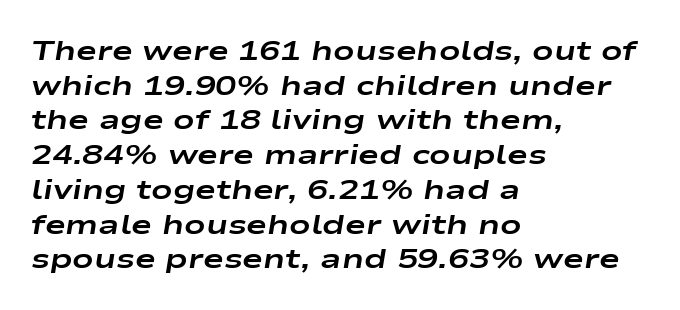
{"italic": "yes", "lean": "right", "slant_degrees": 9, "bold": "yes", "weight": "bold", "width": "wide", "stroke_contrast": "low", "x_height": "medium", "monospaced": "no", "underline": "no", "align": "left", "line_spacing_ratio": 1.24, "letter_spacing": "normal", "letter_spacing_em": 0.0, "glyph_px": 28}
